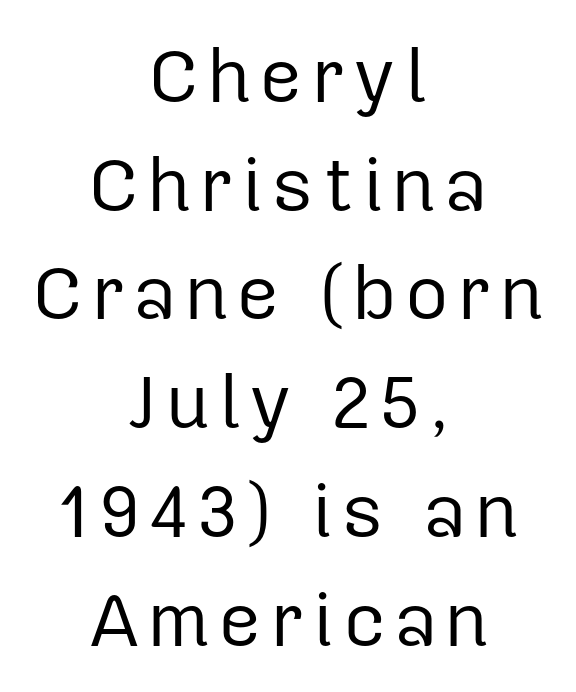
{"serif": "no", "italic": "no", "bold": "no", "weight": "regular", "width": "normal", "stroke_contrast": "low", "x_height": "medium", "monospaced": "no", "underline": "no", "align": "center", "line_spacing": "normal", "line_spacing_ratio": 1.45, "glyph_px": 75}
